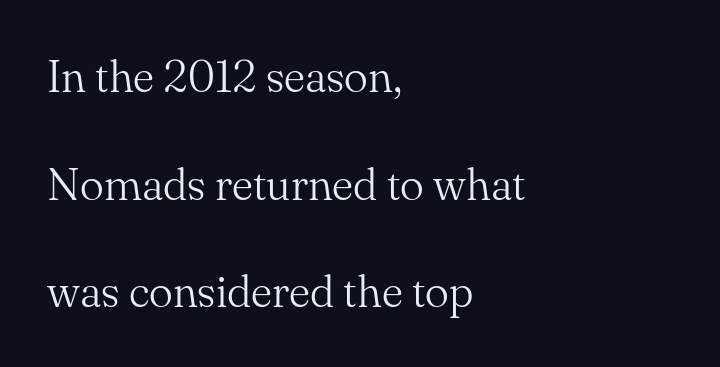
{"serif": "yes", "italic": "no", "bold": "no", "weight": "light", "width": "normal", "stroke_contrast": "medium", "x_height": "small", "monospaced": "no", "underline": "no", "align": "left", "line_spacing": "loose", "line_spacing_ratio": 2.39, "letter_spacing": "normal", "letter_spacing_em": 0.0, "glyph_px": 45}
